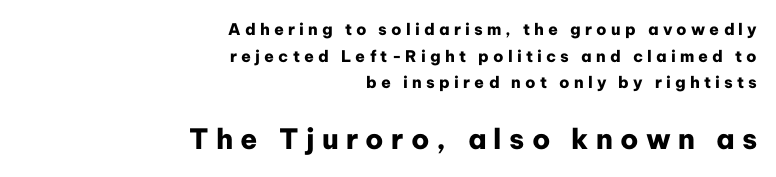
The image shows 28 px heavy sans-serif type, upright; set right-aligned, normal line spacing (1.66x), unusually wide letter spacing (+0.26 em), not underlined; the second (bottom) block is 1.75x larger; low stroke contrast and a medium x-height.
